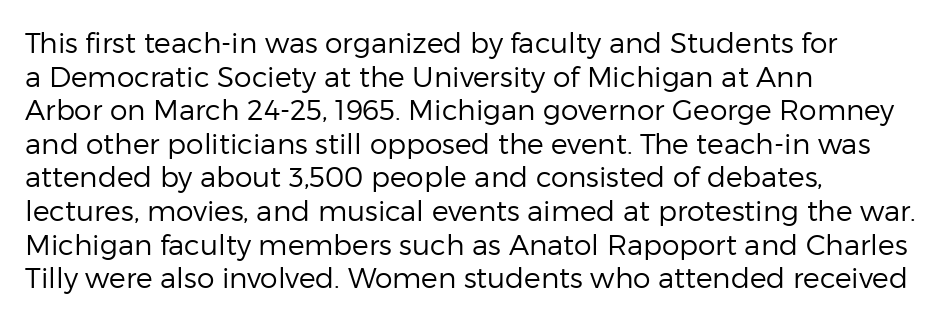
Each stroke keeps to a modest, everyday thickness or less. Plain, unruled lines of type. Which margin do the lines hug? The left one — the right edge is uneven. The letters advance in unequal steps, a hallmark of proportional type. Are there feet on the stems? There aren't — it's a sans. Standard letterfit; no display-style spreading of the glyphs.
